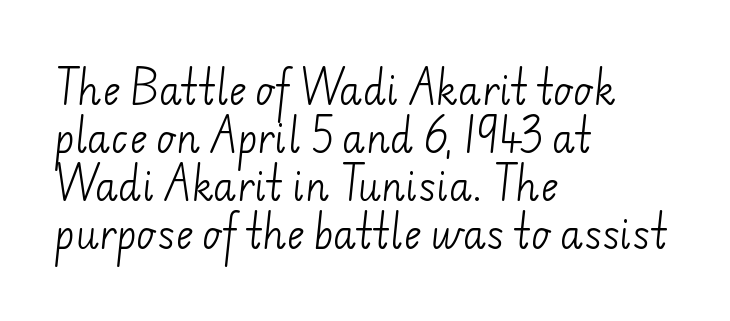
The image shows 38 px light sans-serif type; set left-aligned, normal line spacing (1.26x), normal letter spacing, not underlined; low stroke contrast and a small x-height.
